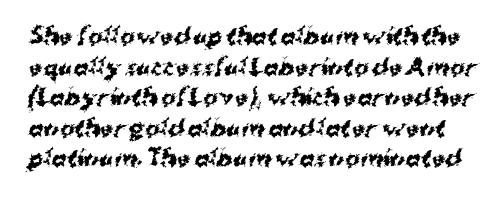
The image shows 22 px bold type; set normal line spacing (1.39x), normal letter spacing, not underlined.
